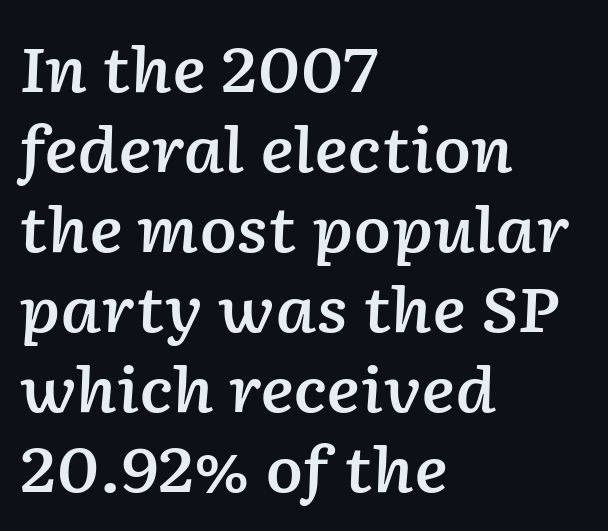
This block has exactly the height ordinary leading produces. Typeset ragged right — the left edge is the straight one. The whole block is typeset with a tilt. The specimen omits any rule beneath the text block's lines. Nobody touched the tracking dial on this one.
